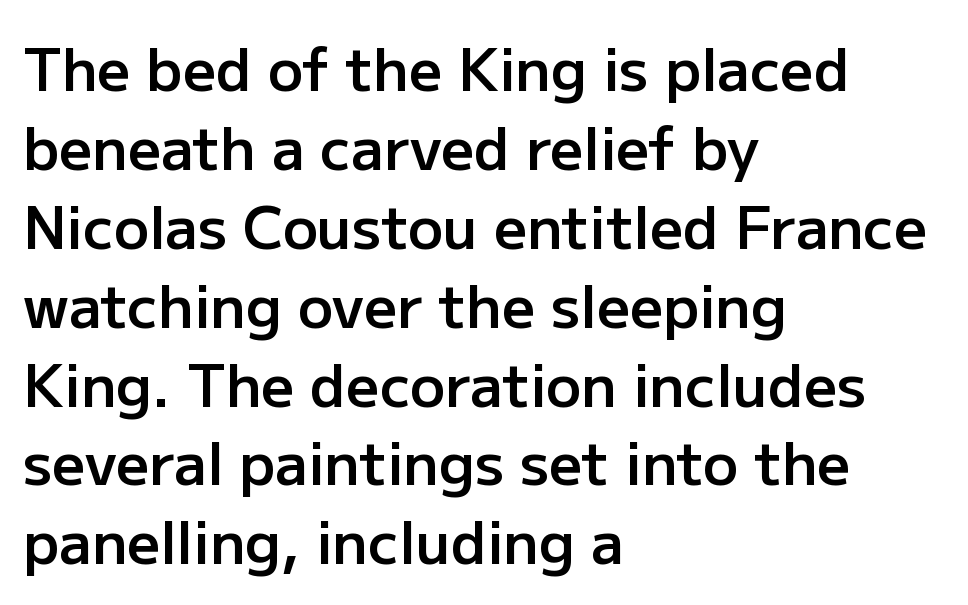
{"serif": "no", "italic": "no", "bold": "semi", "weight": "semibold", "width": "normal", "stroke_contrast": "low", "x_height": "medium", "monospaced": "no", "underline": "no", "align": "left", "line_spacing": "normal", "line_spacing_ratio": 1.36, "letter_spacing": "normal", "letter_spacing_em": 0.0, "glyph_px": 58}
